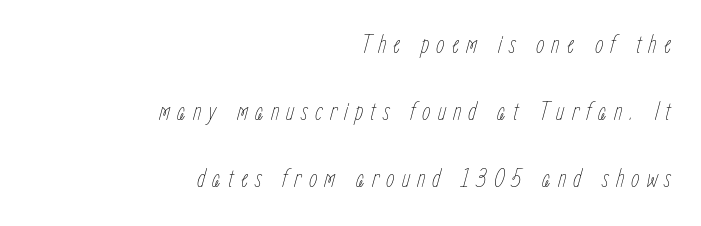
{"italic": "yes", "lean": "right", "slant_degrees": 15, "bold": "no", "underline": "no", "align": "right", "line_spacing": "loose", "line_spacing_ratio": 2.49, "letter_spacing": "wide", "letter_spacing_em": 0.26, "glyph_px": 27}
